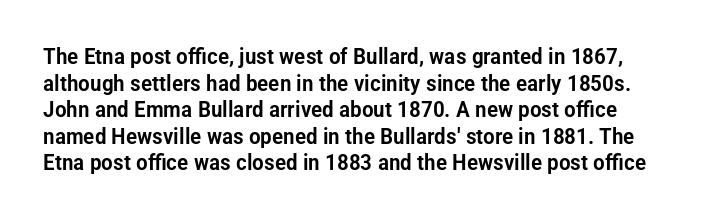
Q: Is the text italic (slanted)? A: No, it is upright.
Q: Is the text underlined? A: No.
Q: Is the spacing between letters normal or unusually wide? A: Normal.
